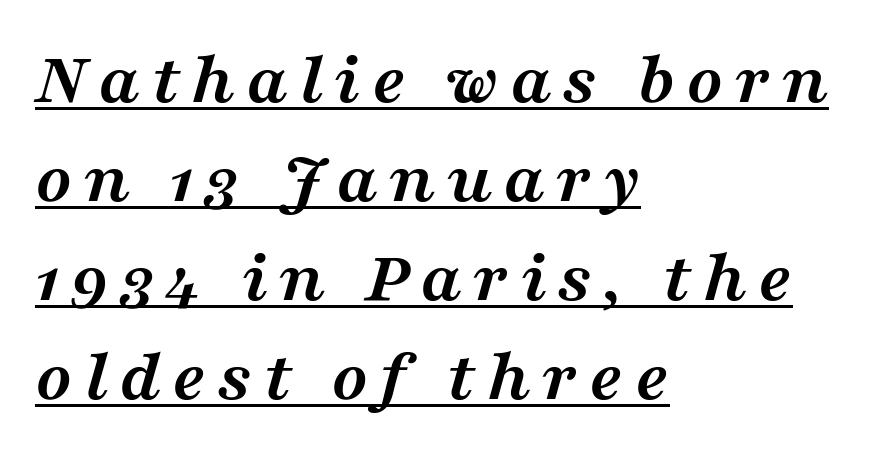
The paragraph has a hard left edge and a soft right edge. Like a heading marked for emphasis, these lines bear an underscore. Notice how the stems are inclined rather than vertical — that's the hallmark of italics. Character widths vary here, with narrow letters taking less room than wide ones. If you measured baseline to baseline, you'd find a middling distance.
